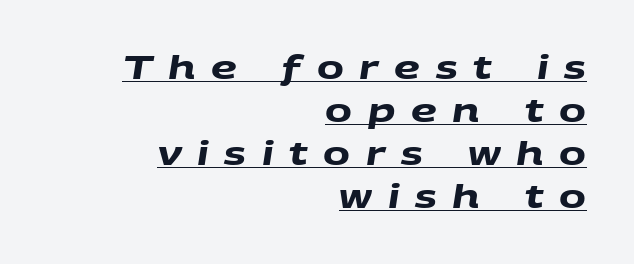
Q: Is the text bold? A: Yes.
Q: Is the typeface a serif or a sans-serif typeface? A: Sans-serif.
Q: Is the text underlined? A: Yes.
Q: How is the paragraph aligned? A: Right-aligned.
Q: Is the spacing between letters normal or unusually wide? A: Unusually wide.
Q: Is the spacing between lines tight, normal or loose? A: Normal.
Q: Width (condensed, normal, or wide)? A: Wide.
Q: Stroke contrast? A: Medium.
Q: x-height? A: Large.
Q: Monospaced? A: No.
